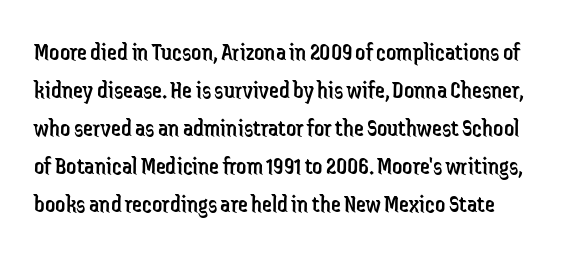
The vertical gap from one line to the next is medium. The foot of each line stays bare and open. Notice how the stems are strictly vertical — no italics here. Default kerning and tracking; the words read as compact shapes.
